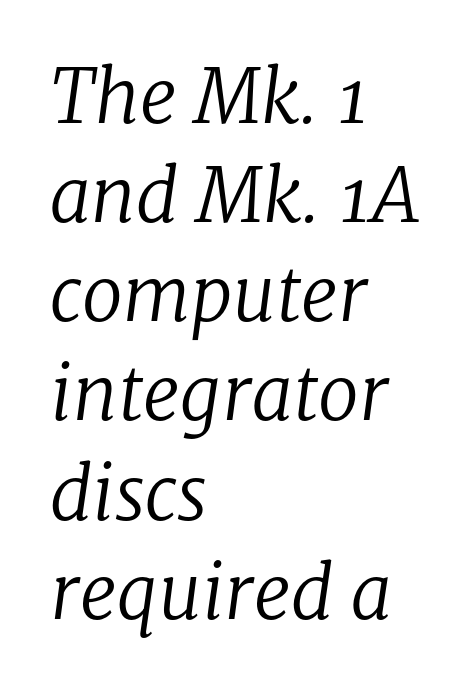
Q: Is the text bold? A: No.
Q: Is the text italic (slanted)? A: Yes, it leans right by about 8 degrees.
Q: Is the typeface a serif or a sans-serif typeface? A: Serif.
Q: Is the text underlined? A: No.
Q: How is the paragraph aligned? A: Left-aligned.
Q: Is the spacing between letters normal or unusually wide? A: Normal.
Q: Is the spacing between lines tight, normal or loose? A: Normal.
Q: Width (condensed, normal, or wide)? A: Normal.
Q: Stroke contrast? A: Low.
Q: x-height? A: Medium.
Q: Monospaced? A: No.
